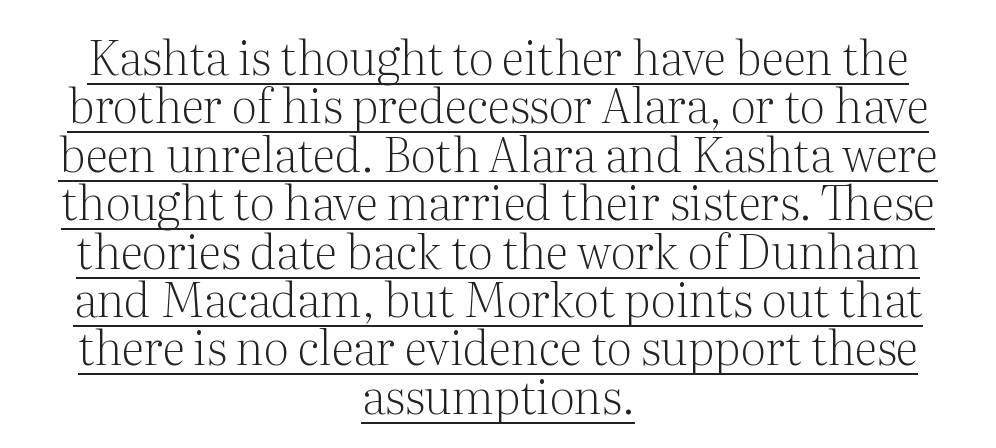
{"serif": "yes", "italic": "no", "bold": "no", "weight": "light", "width": "normal", "stroke_contrast": "medium", "x_height": "medium", "monospaced": "no", "underline": "yes", "align": "center", "line_spacing": "tight", "line_spacing_ratio": 1.03, "letter_spacing": "normal", "letter_spacing_em": 0.0, "glyph_px": 47}
